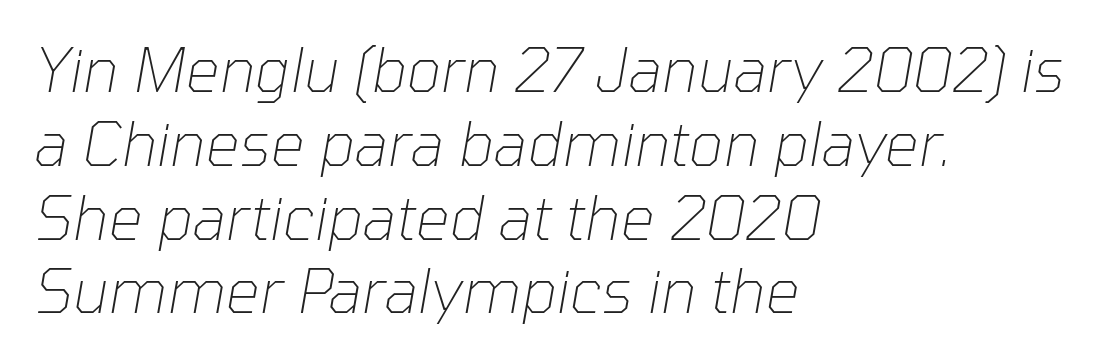
The image shows 60 px thin type, italic (leaning right); set left-aligned, line spacing 1.23x, normal letter spacing, not underlined; low stroke contrast and a medium x-height.
